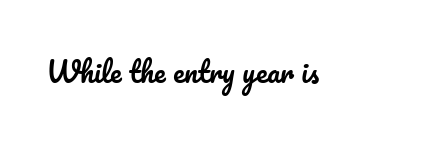
Q: Is the text italic (slanted)? A: Yes.
Q: Is the text underlined? A: No.
Q: Is the spacing between letters normal or unusually wide? A: Normal.
Q: Width (condensed, normal, or wide)? A: Normal.
Q: Stroke contrast? A: Low.
Q: x-height? A: Small.
Q: Monospaced? A: No.
